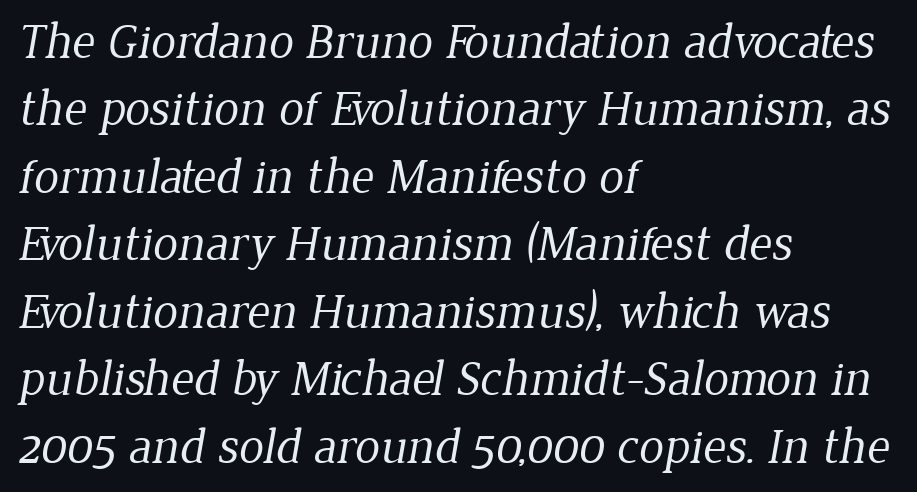
The image shows 50 px regular-weight serif type; set left-aligned, normal line spacing (1.35x), normal letter spacing, not underlined; low stroke contrast and a medium x-height.
